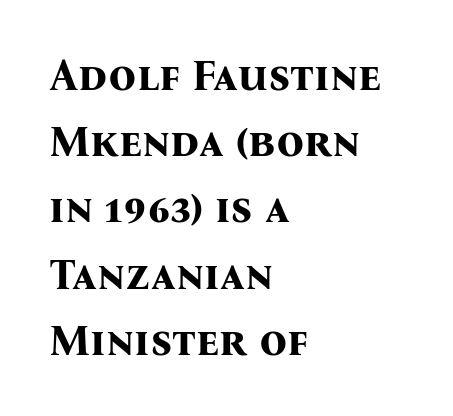
The image shows 43 px bold serif type, upright; set left-aligned, normal line spacing (1.54x), normal letter spacing, not underlined; medium stroke contrast and a medium x-height.
